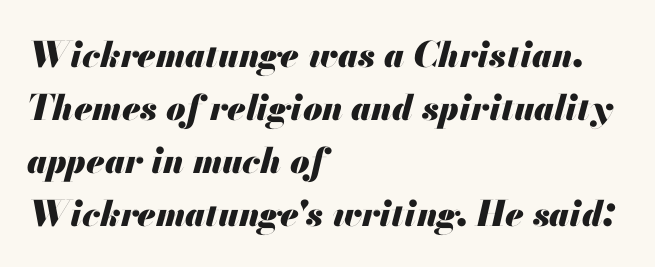
{"italic": "yes", "lean": "right", "slant_degrees": 13, "bold": "yes", "weight": "heavy", "width": "normal", "stroke_contrast": "medium", "x_height": "small", "monospaced": "no", "underline": "no", "align": "left", "line_spacing": "normal", "line_spacing_ratio": 1.51, "letter_spacing": "normal", "letter_spacing_em": 0.0, "glyph_px": 35}
